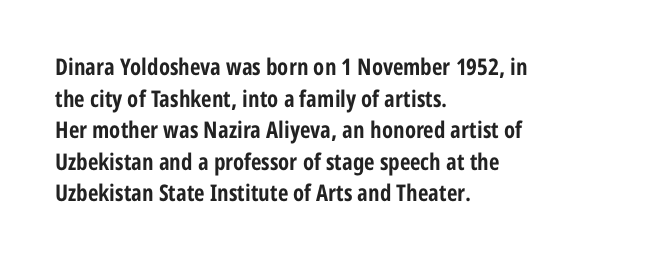
The image shows 23 px bold type, upright; set left-aligned, normal line spacing (1.37x), normal letter spacing, not underlined.
